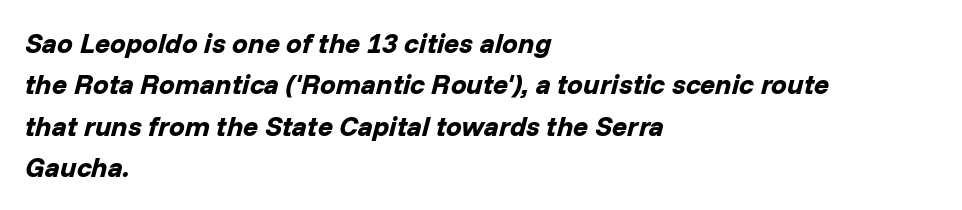
Nobody drew a line under any word here. Yep, that's italic — everything's leaning. Left-aligned paragraph, ragged on the right. The vertical gap from one line to the next is medium.
